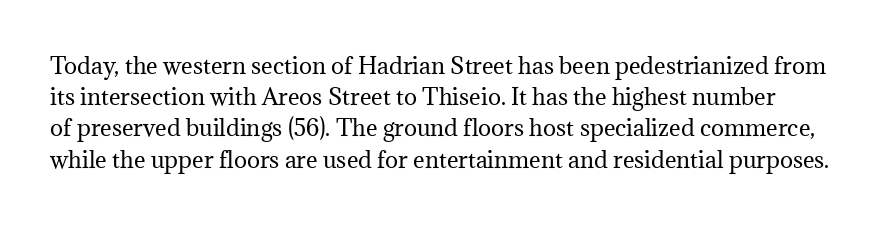
{"italic": "no", "bold": "no", "underline": "no", "line_spacing": "normal", "line_spacing_ratio": 1.42, "letter_spacing": "normal", "letter_spacing_em": 0.0, "glyph_px": 22}
